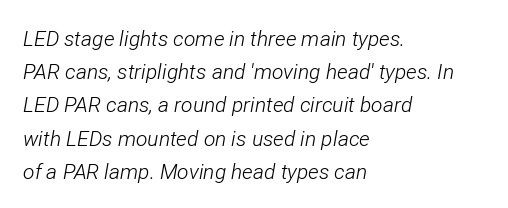
The image shows 21 px text type, italic (leaning right); set left-aligned, normal line spacing (1.58x), normal letter spacing, not underlined.
